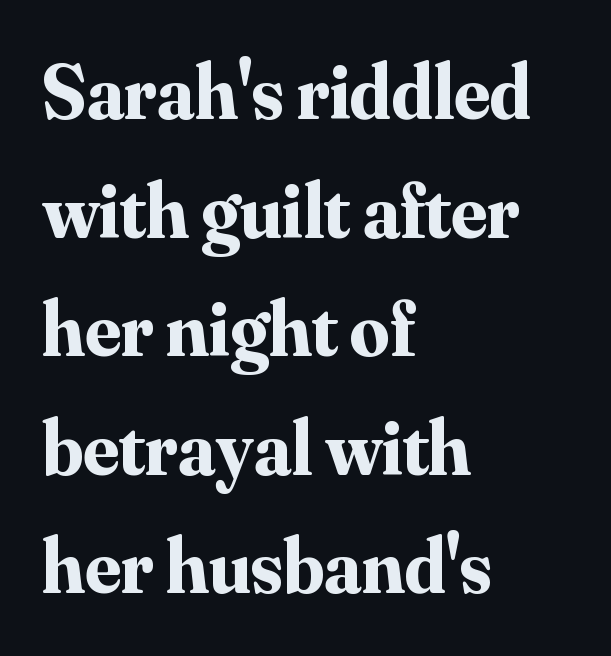
{"serif": "yes", "italic": "no", "bold": "yes", "weight": "bold", "width": "normal", "stroke_contrast": "medium", "x_height": "small", "monospaced": "no", "underline": "no", "align": "left", "line_spacing": "normal", "line_spacing_ratio": 1.52, "letter_spacing": "normal", "letter_spacing_em": 0.0, "glyph_px": 78}
